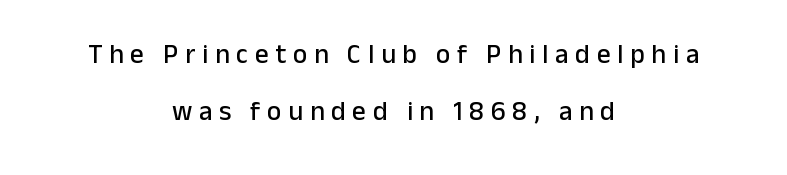
The image shows 27 px text type, upright; set centered, loose line spacing (2.11x), unusually wide letter spacing (+0.25 em), not underlined.
